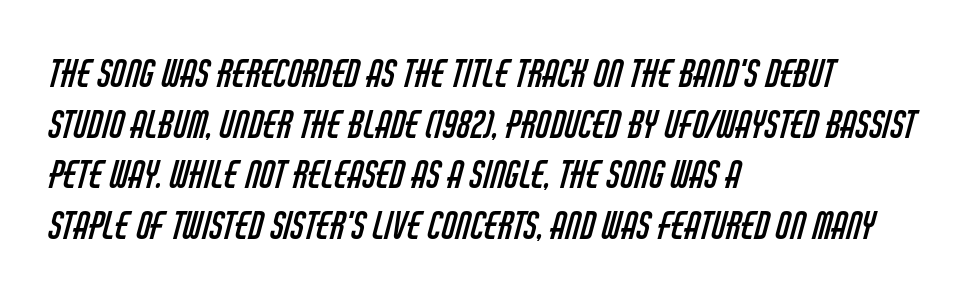
{"serif": "no", "bold": "no", "weight": "regular", "width": "condensed", "stroke_contrast": "low", "x_height": "large", "monospaced": "no", "underline": "no", "align": "left", "line_spacing": "normal", "line_spacing_ratio": 1.37, "letter_spacing": "normal", "letter_spacing_em": 0.0, "glyph_px": 37}
